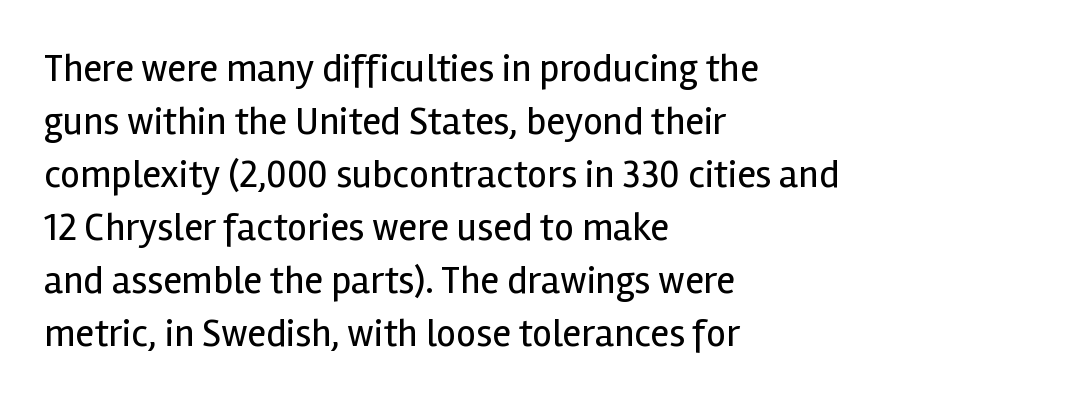
The image shows 39 px regular-weight sans-serif type, upright; set left-aligned, normal line spacing (1.36x), normal letter spacing, not underlined; a medium x-height.
